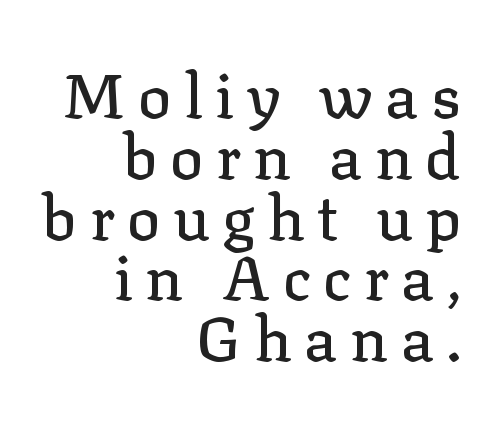
The image shows 62 px serif type, upright; set right-aligned, tight line spacing (0.98x), unusually wide letter spacing (+0.2 em), not underlined; low stroke contrast and a medium x-height.
